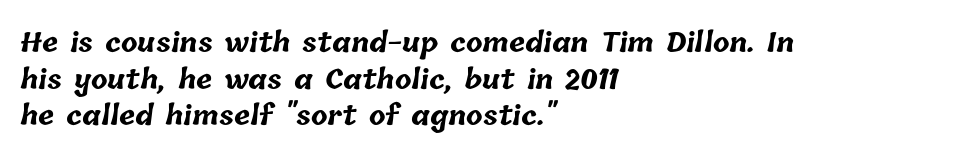
{"bold": "yes", "underline": "no", "align": "left", "line_spacing": "normal", "line_spacing_ratio": 1.36, "letter_spacing": "normal", "letter_spacing_em": 0.0, "glyph_px": 27}
